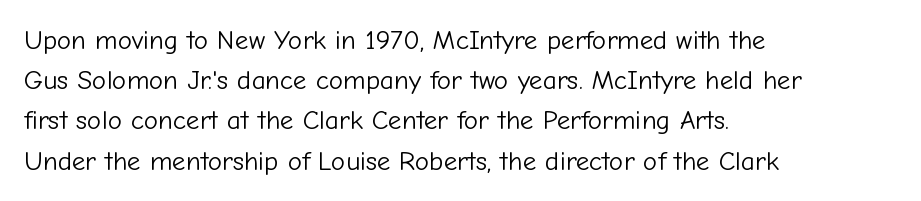
The paragraph shown leans on its left margin. Has an underline been added? It has not. The font's upright variant was chosen for this text. The cut favours lightness, reaching ordinary text weight at its darkest.
